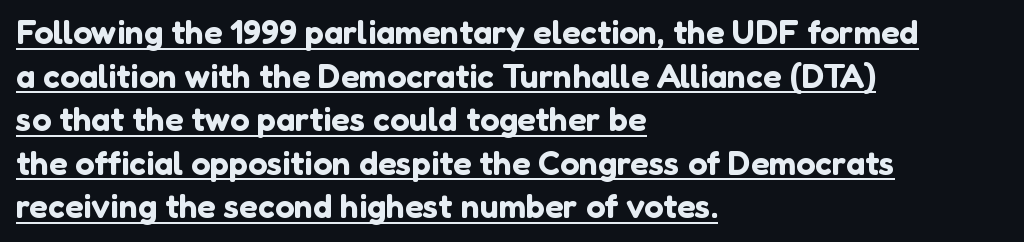
Rows of type keep a routine distance in the vertical direction. This sample uses an upright cut, with every glyph sitting square on the baseline. These lines are composed in type without serifs. The rendering keeps characters at their native spacing. The rendering uses natural spacing where letterforms have individual widths.
